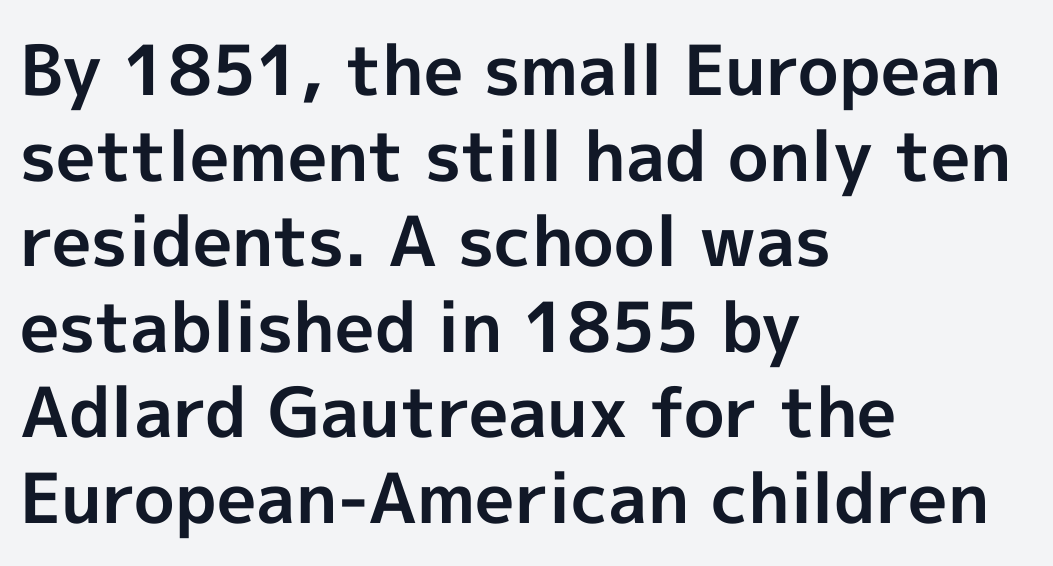
{"serif": "no", "italic": "no", "bold": "yes", "weight": "bold", "width": "normal", "x_height": "medium", "monospaced": "no", "underline": "no", "align": "left", "line_spacing_ratio": 1.24, "letter_spacing": "normal", "letter_spacing_em": 0.0, "glyph_px": 69}
